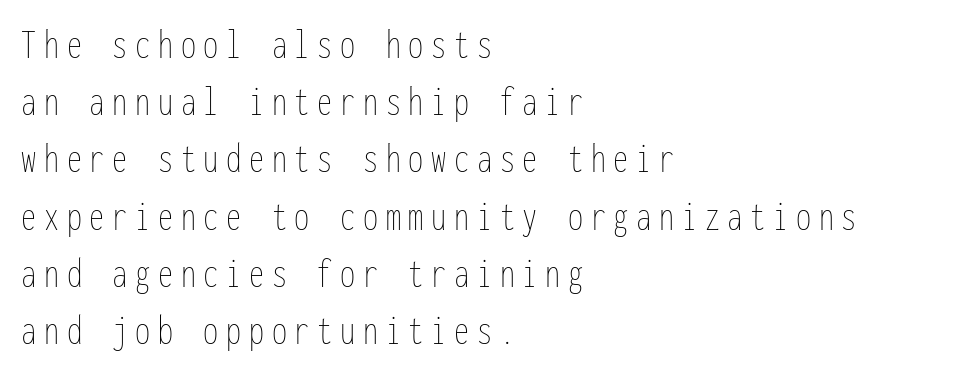
The image shows 43 px thin, condensed type, upright, monospaced; set left-aligned, normal line spacing (1.33x), not underlined; low stroke contrast and a medium x-height.
